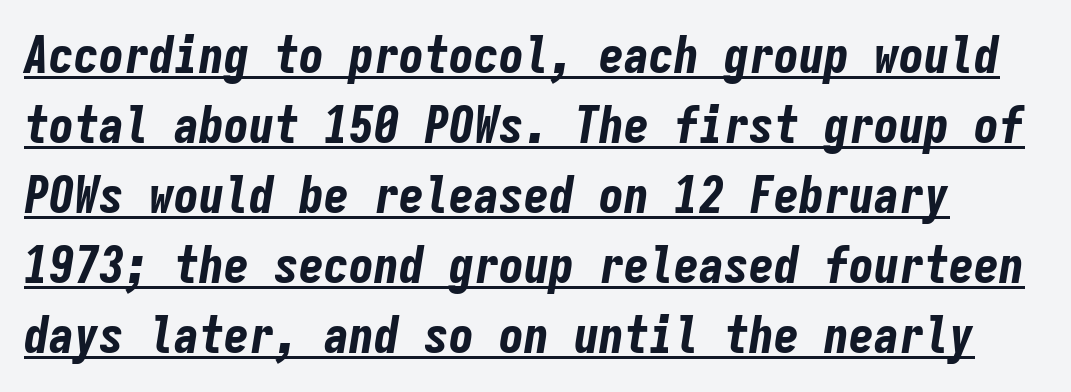
{"italic": "yes", "lean": "right", "slant_degrees": 9, "bold": "yes", "weight": "bold", "width": "condensed", "stroke_contrast": "low", "x_height": "medium", "monospaced": "yes", "underline": "yes", "line_spacing": "normal", "line_spacing_ratio": 1.4, "letter_spacing": "normal", "letter_spacing_em": 0.0, "glyph_px": 50}
